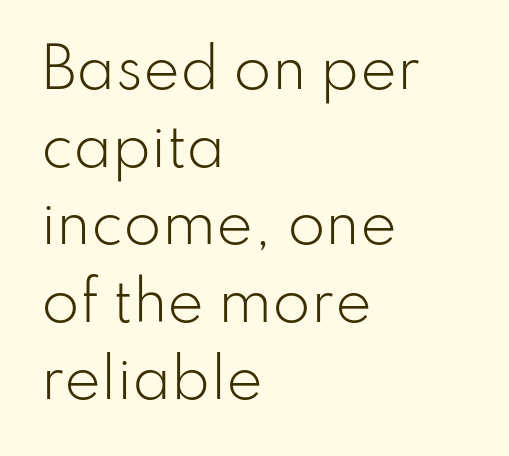
Q: Is the text bold? A: No.
Q: Is the text italic (slanted)? A: No, it is upright.
Q: Is the typeface a serif or a sans-serif typeface? A: Sans-serif.
Q: Is the text underlined? A: No.
Q: How is the paragraph aligned? A: Left-aligned.
Q: Is the spacing between letters normal or unusually wide? A: Normal.
Q: Is the spacing between lines tight, normal or loose? A: Normal.
Q: Width (condensed, normal, or wide)? A: Normal.
Q: Stroke contrast? A: Low.
Q: x-height? A: Small.
Q: Monospaced? A: No.
